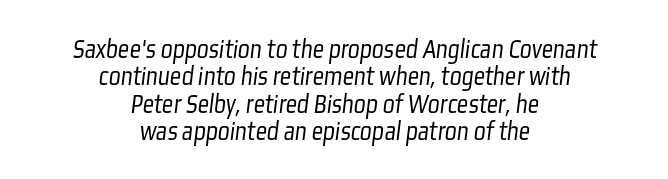
The image shows 28 px light, condensed sans-serif type; set centered, tight line spacing (0.98x), normal letter spacing, not underlined; low stroke contrast and a medium x-height.
